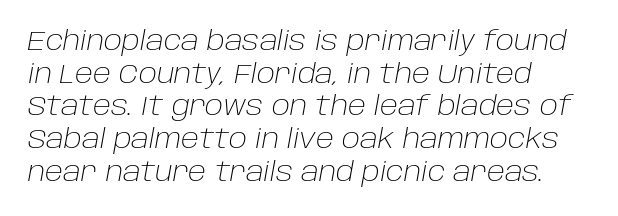
The image shows 27 px text type, italic (leaning right); set left-aligned, line spacing 1.21x, normal letter spacing, not underlined.
